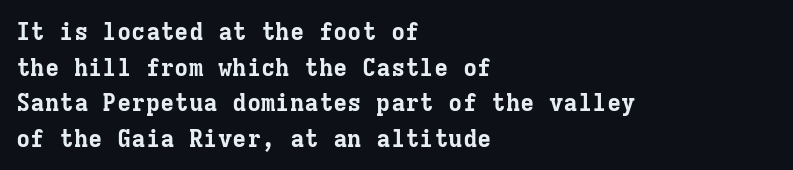
{"italic": "no", "bold": "yes", "underline": "no", "align": "left", "line_spacing": "normal", "line_spacing_ratio": 1.48, "letter_spacing": "normal", "letter_spacing_em": 0.0, "glyph_px": 24}
